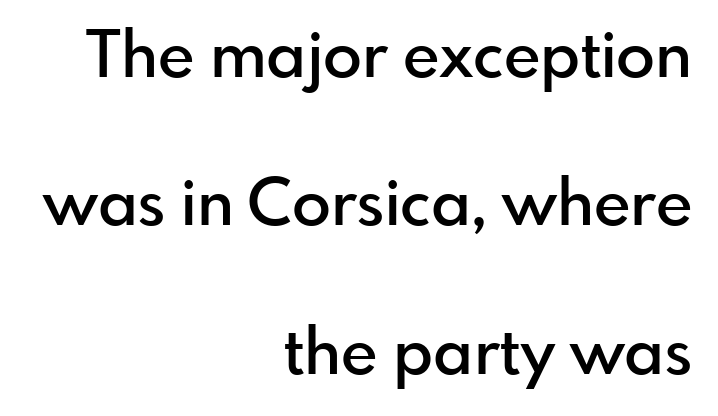
Notice the wide empty band between every row — that's loose leading. The rendering uses natural spacing where letterforms have individual widths. Every character sits straight up, as roman type does. The space directly below the letters is spotless.
